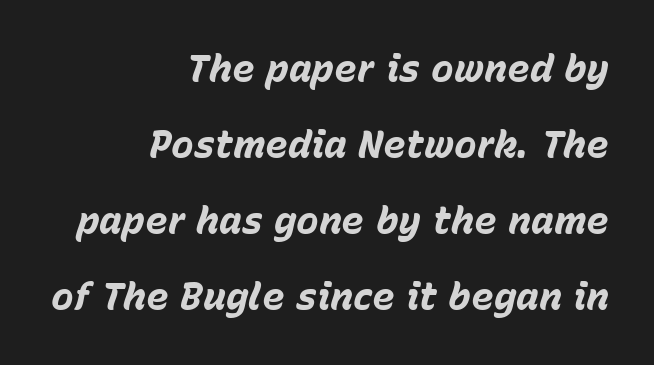
Q: Is the text bold? A: Yes.
Q: Is the text italic (slanted)? A: Yes, it leans right by about 15 degrees.
Q: Is the text underlined? A: No.
Q: How is the paragraph aligned? A: Right-aligned.
Q: Is the spacing between letters normal or unusually wide? A: Normal.
Q: Is the spacing between lines tight, normal or loose? A: Loose.
Q: Width (condensed, normal, or wide)? A: Normal.
Q: Stroke contrast? A: Low.
Q: x-height? A: Medium.
Q: Monospaced? A: No.
